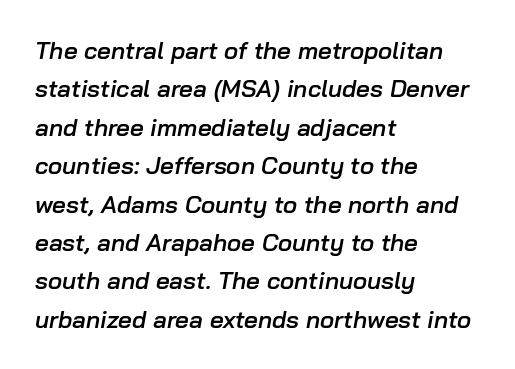
The gap between lines stays unmarked. Caption: standard tracking, unaltered. When letters slant like this, we call the style italic. Strokes here are thickened, but only to semibold level. Reading down the column, the eye jumps a familiar distance to each next line. The lines are quadded left.
